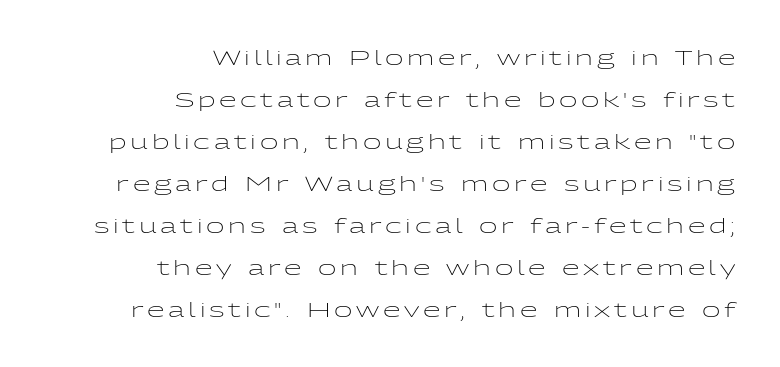
Q: Is the text bold? A: No.
Q: Is the text italic (slanted)? A: No, it is upright.
Q: Is the text underlined? A: No.
Q: How is the paragraph aligned? A: Right-aligned.
Q: Is the spacing between lines tight, normal or loose? A: Loose.
